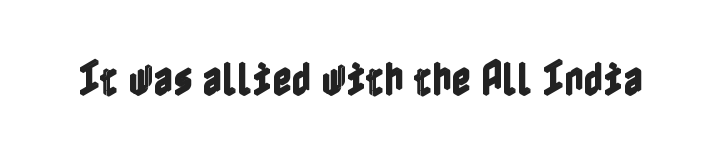
The image shows 38 px condensed type, upright; set normal letter spacing, not underlined; a medium x-height.
